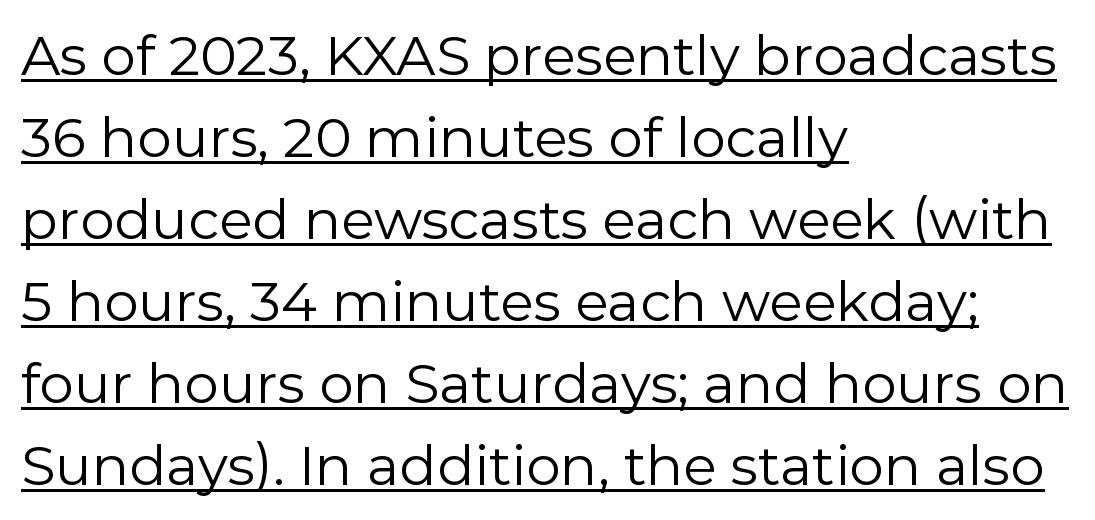
The image shows 55 px regular-weight sans-serif type, upright; set left-aligned, normal line spacing (1.49x), normal letter spacing, underlined; low stroke contrast and a medium x-height.
